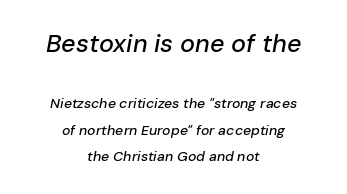
{"italic": "yes", "lean": "right", "slant_degrees": 10, "underline": "no", "align": "center", "line_spacing_ratio": 1.89, "letter_spacing": "normal", "letter_spacing_em": 0.0, "larger_block": "first", "size_ratio": 1.79, "glyph_px": 25}
